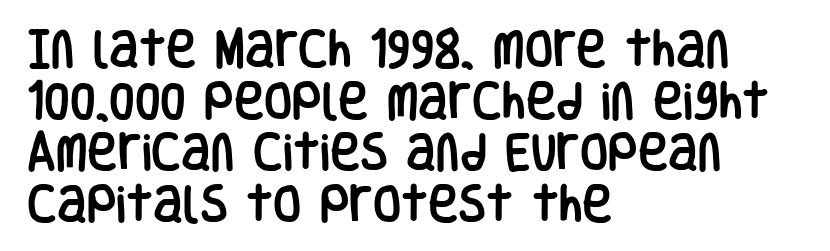
{"serif": "no", "italic": "no", "width": "condensed", "stroke_contrast": "low", "x_height": "large", "monospaced": "no", "underline": "no", "align": "left", "line_spacing": "normal", "line_spacing_ratio": 1.26, "letter_spacing": "normal", "letter_spacing_em": 0.0, "glyph_px": 41}
